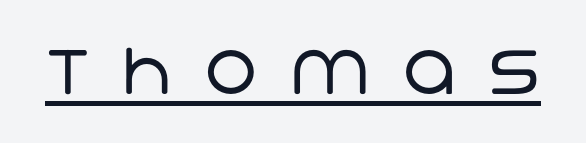
The image shows 75 px regular-weight sans-serif type; set unusually wide letter spacing (+0.43 em), underlined; low stroke contrast and a large x-height.
